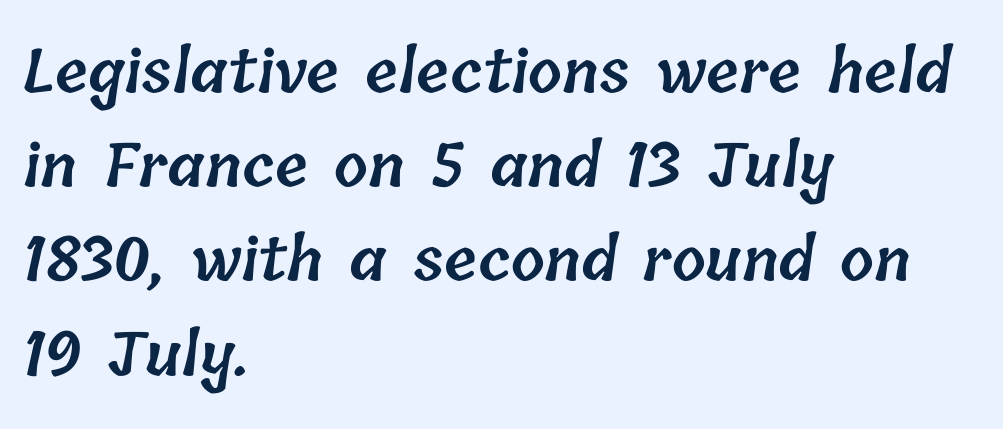
This sample is left-justified, so line endings fall wherever the words run out. On the weight axis this lands at semibold, roughly 600. The baseline area is clear. This block has exactly the height ordinary leading produces.
